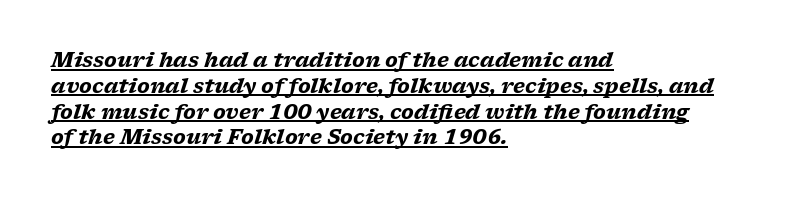
The image shows 20 px bold type, italic (leaning right); set left-aligned, normal line spacing (1.29x), normal letter spacing, underlined.
